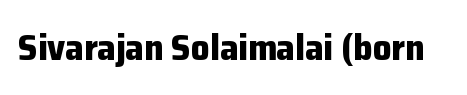
{"serif": "no", "italic": "no", "bold": "yes", "weight": "bold", "width": "normal", "stroke_contrast": "low", "x_height": "medium", "monospaced": "no", "underline": "no", "letter_spacing": "normal", "letter_spacing_em": 0.0, "glyph_px": 37}
